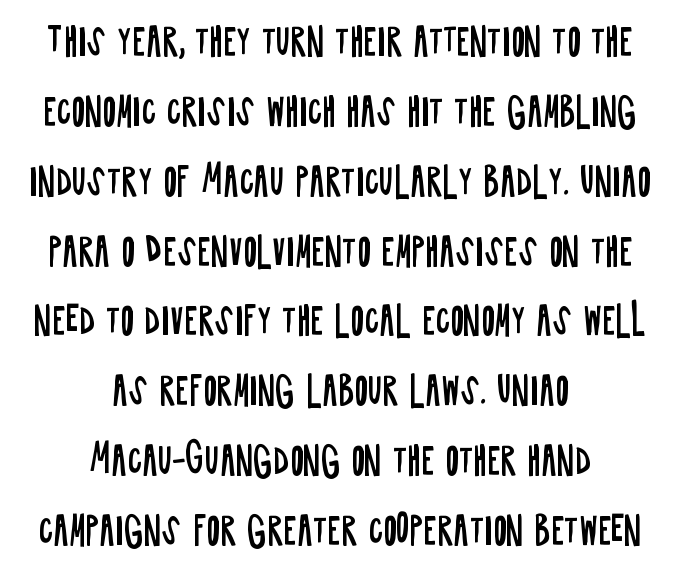
The image shows 36 px regular-weight, condensed sans-serif type, upright; set centered, loose line spacing (1.94x), normal letter spacing, not underlined; low stroke contrast and a large x-height.
